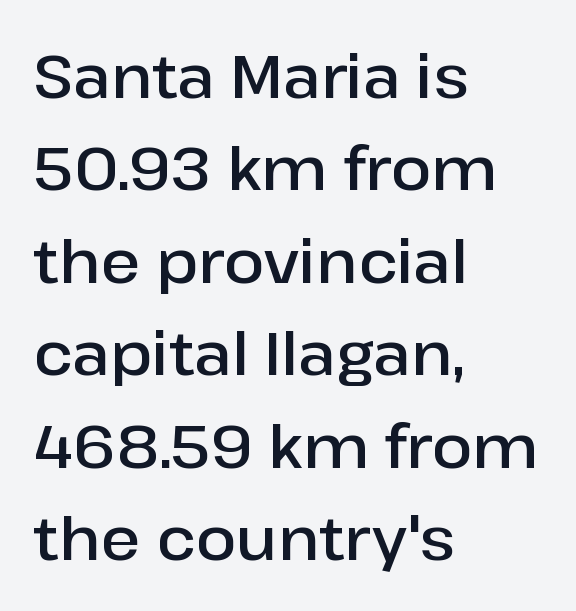
The image shows 60 px semibold sans-serif type, upright; set left-aligned, normal line spacing (1.54x), normal letter spacing, not underlined; low stroke contrast and a medium x-height.
